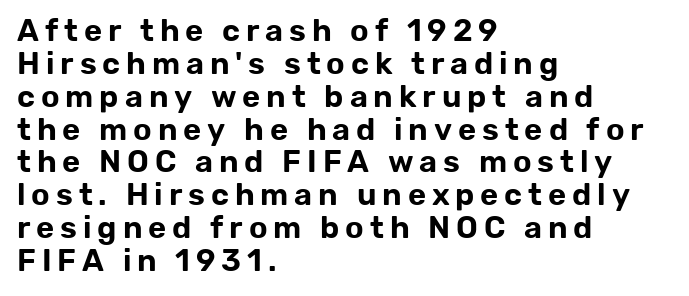
The image shows 31 px sans-serif type, upright; set left-aligned, tight line spacing (1.06x), not underlined; low stroke contrast and a medium x-height.
